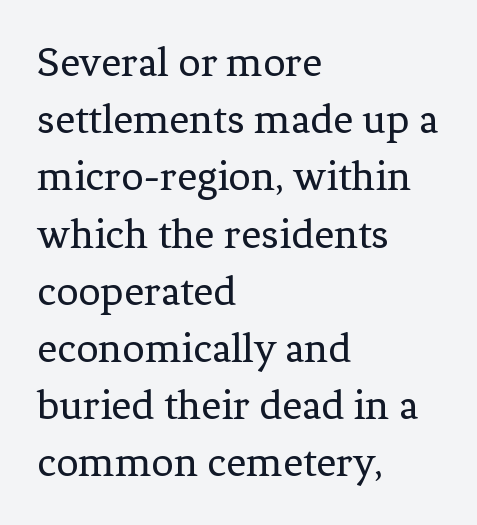
The image shows 44 px regular-weight serif type, upright; set left-aligned, normal line spacing (1.3x), normal letter spacing, not underlined; low stroke contrast and a medium x-height.
